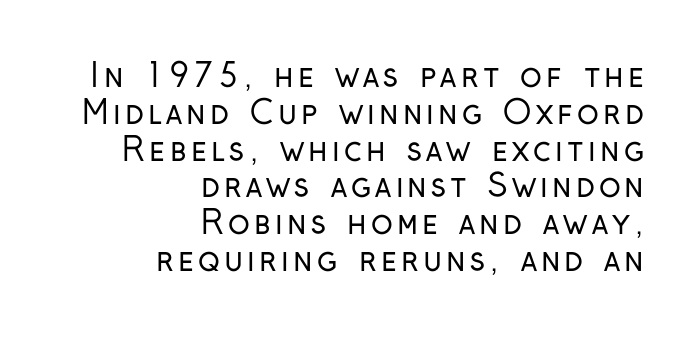
The image shows 32 px regular-weight, condensed sans-serif type, upright; set right-aligned, tight line spacing (1.15x), not underlined; low stroke contrast and a medium x-height.
